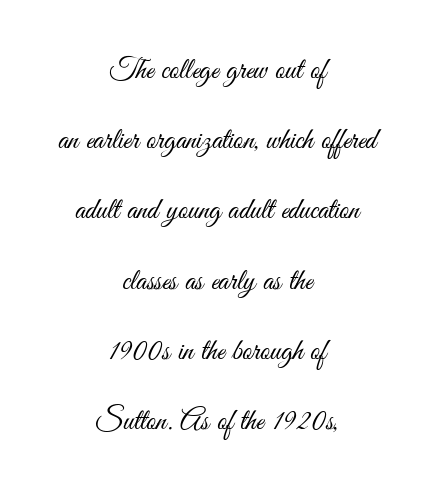
Teacher's note: observe the equal gaps on both sides — that is centered alignment. A typesetter would call this zero additional tracking. A great deal of white space separates one row of letters from the next. The letters advance in unequal steps, a hallmark of proportional type. Look at the bottom of the vertical strokes: they stop flat, with no serifs. The cut favours lightness, reaching ordinary text weight at its darkest.
